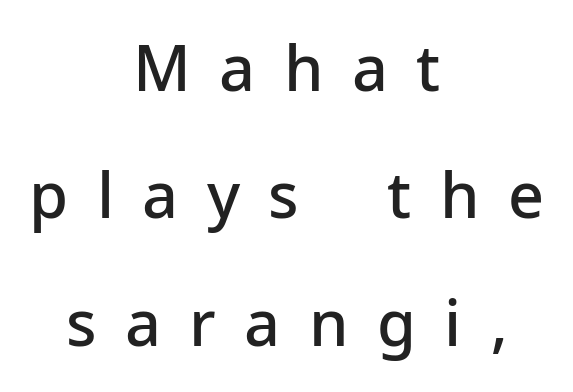
{"serif": "no", "italic": "no", "bold": "semi", "weight": "semibold", "width": "normal", "stroke_contrast": "low", "x_height": "medium", "monospaced": "no", "underline": "no", "align": "center", "line_spacing": "loose", "line_spacing_ratio": 2.02, "letter_spacing": "wide", "letter_spacing_em": 0.45, "glyph_px": 63}
